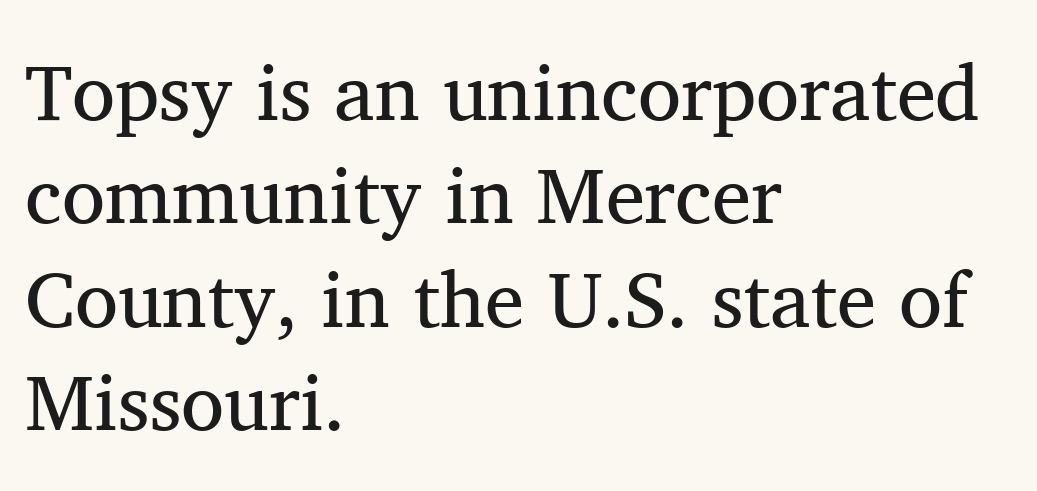
A typesetter would mark this as roman, not italic. Old-style or modern, the face here clearly has serifs. Plain, unruled lines of type. Varying glyph widths throughout — classic text-font behaviour. Regular leading.
